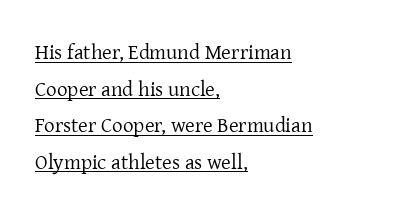
Q: Is the text bold? A: No.
Q: Is the text italic (slanted)? A: No, it is upright.
Q: Is the text underlined? A: Yes.
Q: How is the paragraph aligned? A: Left-aligned.
Q: Is the spacing between letters normal or unusually wide? A: Normal.
